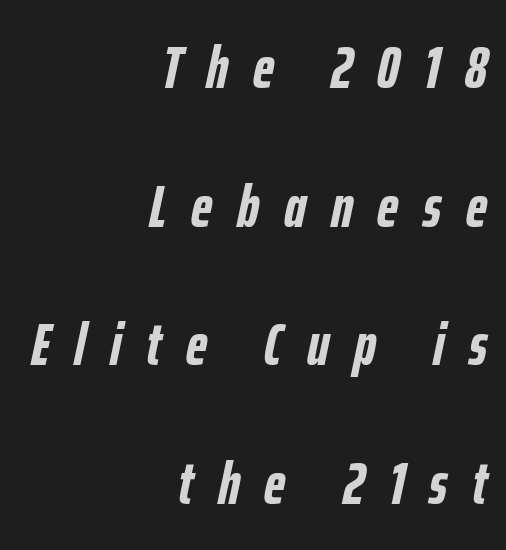
{"italic": "yes", "lean": "right", "slant_degrees": 12, "bold": "yes", "weight": "semibold", "width": "condensed", "stroke_contrast": "low", "x_height": "medium", "monospaced": "no", "underline": "no", "align": "right", "line_spacing": "loose", "line_spacing_ratio": 2.31, "letter_spacing": "wide", "letter_spacing_em": 0.41, "glyph_px": 60}
